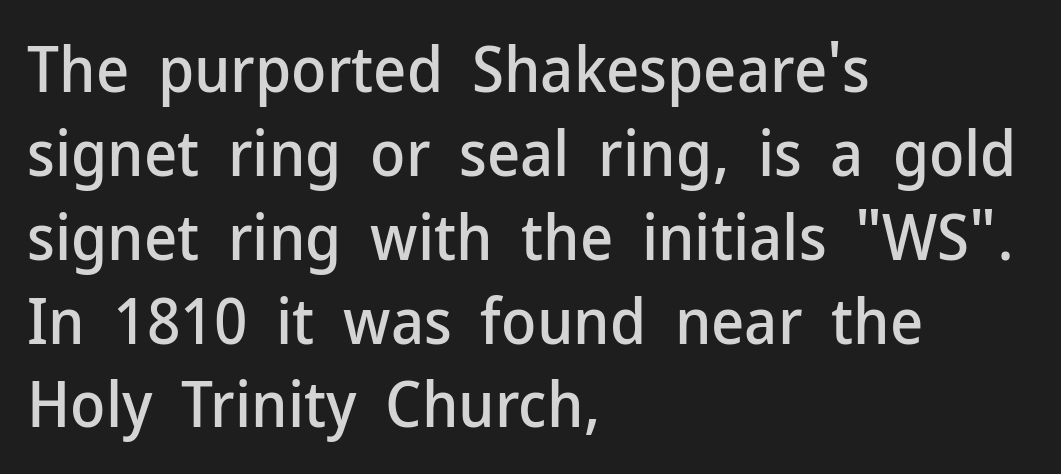
The image shows 64 px sans-serif type, upright; set left-aligned, normal line spacing (1.31x), normal letter spacing, not underlined; low stroke contrast and a medium x-height.
